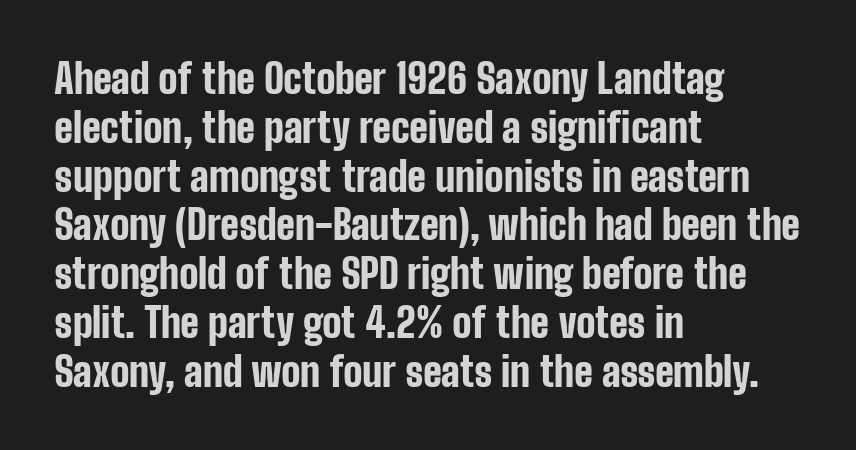
The image shows 40 px bold, condensed sans-serif type, upright; set left-aligned, line spacing 1.22x, normal letter spacing, not underlined; low stroke contrast and a medium x-height.
